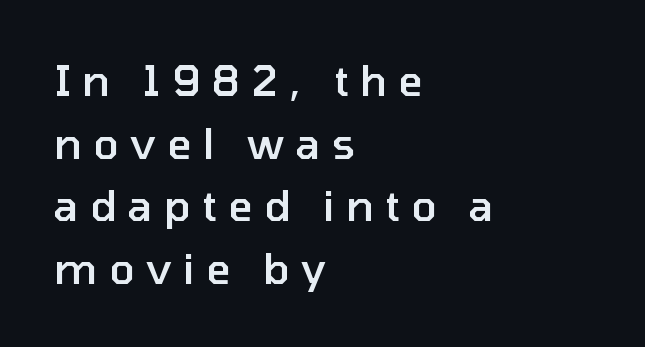
{"serif": "no", "italic": "no", "bold": "semi", "weight": "semibold", "width": "normal", "stroke_contrast": "low", "x_height": "medium", "monospaced": "no", "underline": "no", "align": "left", "line_spacing": "normal", "line_spacing_ratio": 1.49, "letter_spacing": "wide", "letter_spacing_em": 0.27, "glyph_px": 42}
